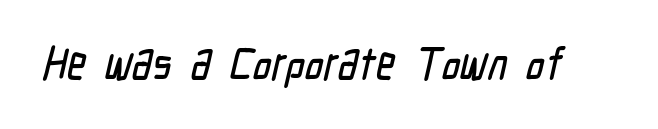
{"serif": "no", "width": "condensed", "stroke_contrast": "low", "x_height": "medium", "monospaced": "no", "underline": "no", "letter_spacing": "normal", "letter_spacing_em": 0.0, "glyph_px": 46}
